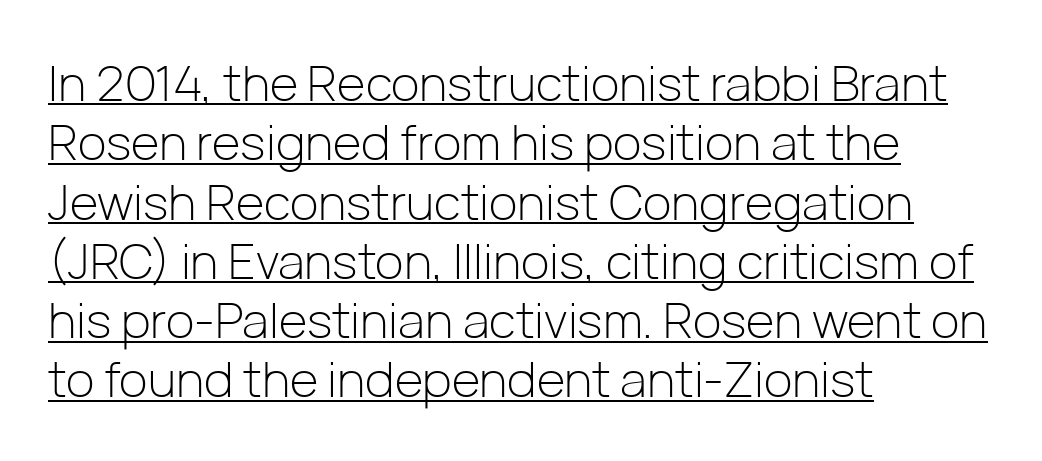
{"serif": "no", "italic": "no", "bold": "no", "weight": "light", "width": "normal", "stroke_contrast": "low", "x_height": "medium", "monospaced": "no", "underline": "yes", "align": "left", "line_spacing_ratio": 1.21, "letter_spacing": "normal", "letter_spacing_em": 0.0, "glyph_px": 49}
